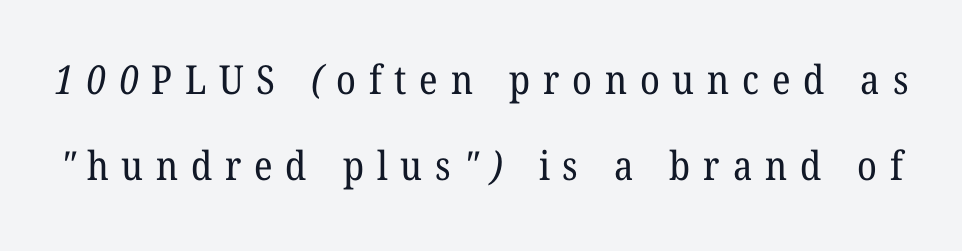
The image shows 40 px regular-weight serif type; set loose line spacing (2.14x), unusually wide letter spacing (+0.32 em), not underlined; low stroke contrast and a medium x-height.
